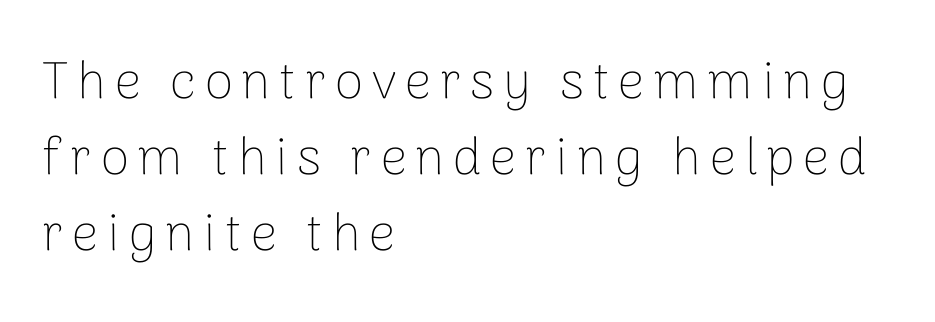
The face used here is proportionally spaced, like ordinary book or web type. The face used here is a sans, in the tradition of grotesques and geometrics. A quiet, ordinary-to-light weight characterises the typeface. The letters stand upright; this is a roman face.
